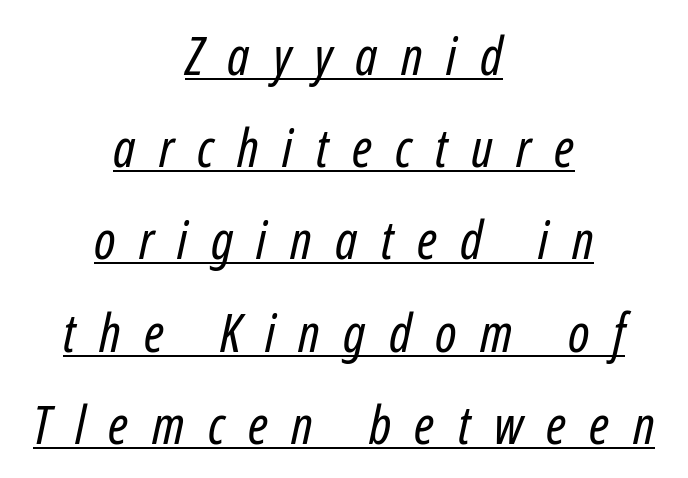
Letters have the restrained weight of plain body copy at most. One-word summary of the alignment: center. A typesetter would call this heavily tracked-out type. The letters advance in unequal steps, a hallmark of proportional type. The typesetter has applied underlining to the passage shown.
